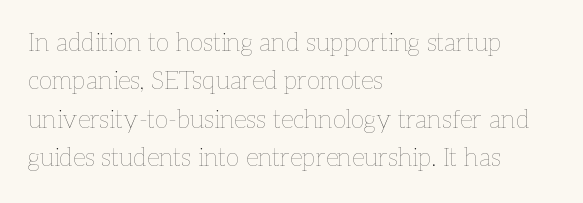
The image shows 25 px text type, upright; set left-aligned, normal line spacing (1.54x), normal letter spacing, not underlined.
